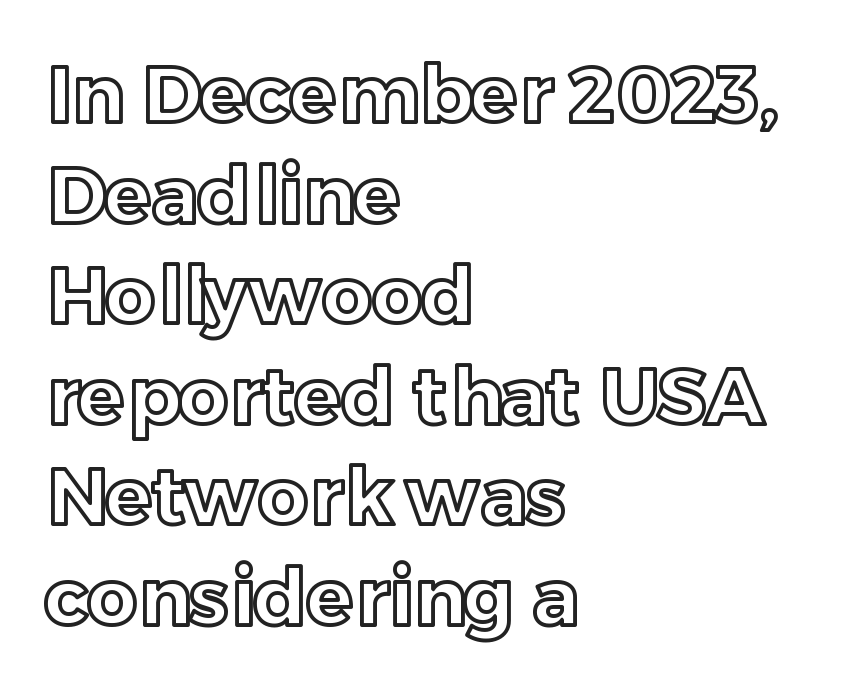
Nothing unusual about the tracking: characters are spaced as the font intends. You can tell it's not italic because the verticals are truly vertical. Beneath every word, the page is bare. Reading down the block, your eye returns to a fixed left position each line. Do the characters align in a grid? No, the font is proportional.
